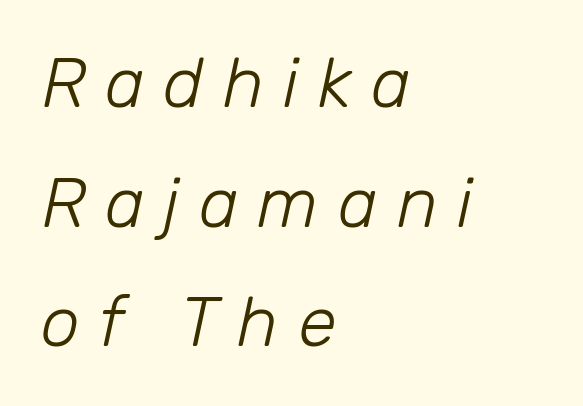
Q: Is the text bold? A: No.
Q: Is the text italic (slanted)? A: Yes, it leans right by about 12 degrees.
Q: Is the text underlined? A: No.
Q: How is the paragraph aligned? A: Left-aligned.
Q: Is the spacing between letters normal or unusually wide? A: Unusually wide.
Q: Width (condensed, normal, or wide)? A: Normal.
Q: Stroke contrast? A: Low.
Q: x-height? A: Medium.
Q: Monospaced? A: No.
